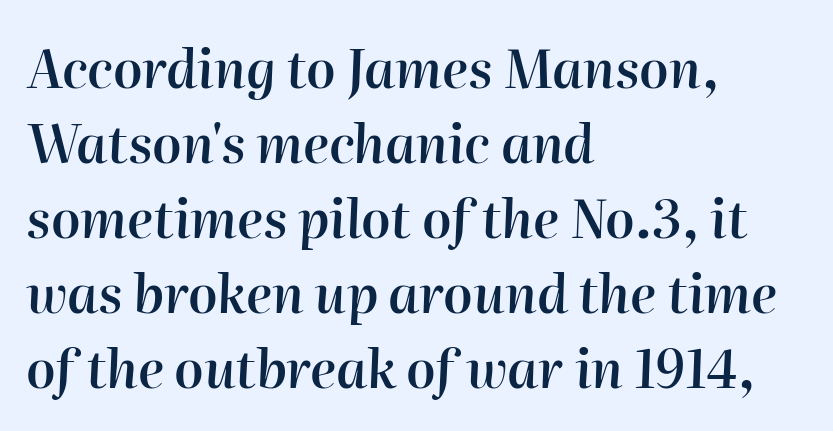
The image shows 52 px semibold type, italic (leaning right); set left-aligned, normal line spacing (1.44x), normal letter spacing, not underlined; high stroke contrast and a medium x-height.
